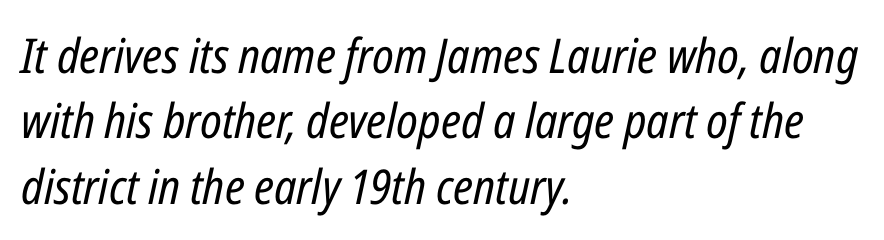
The image shows 48 px regular-weight, condensed type, italic (leaning right); set left-aligned, normal line spacing (1.36x), normal letter spacing, not underlined; low stroke contrast and a medium x-height.
